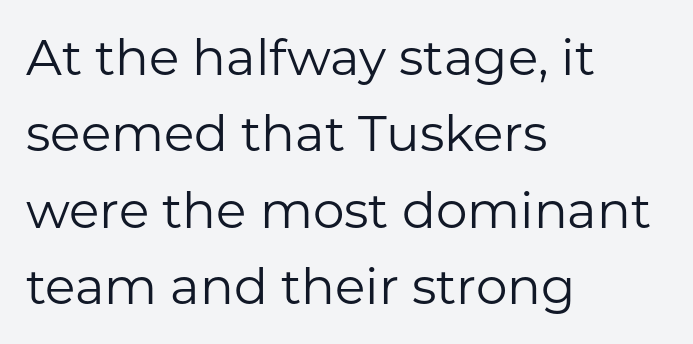
Check the space under the baseline: it is left empty. Here the designer chose a conventional face with non-uniform glyph widths. Observe the ordinary spacing: letters are neighbours, not strangers. The lettering holds an erect, upright posture throughout. Type style note: lacks serifs. Each new line begins a customary step beneath the previous one.
